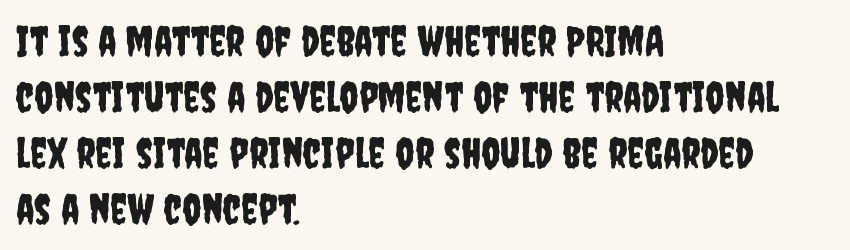
Q: Is the text italic (slanted)? A: No, it is upright.
Q: Is the typeface a serif or a sans-serif typeface? A: Sans-serif.
Q: Is the text underlined? A: No.
Q: How is the paragraph aligned? A: Left-aligned.
Q: Is the spacing between letters normal or unusually wide? A: Normal.
Q: Is the spacing between lines tight, normal or loose? A: Normal.
Q: Width (condensed, normal, or wide)? A: Condensed.
Q: Stroke contrast? A: Low.
Q: x-height? A: Large.
Q: Monospaced? A: No.
